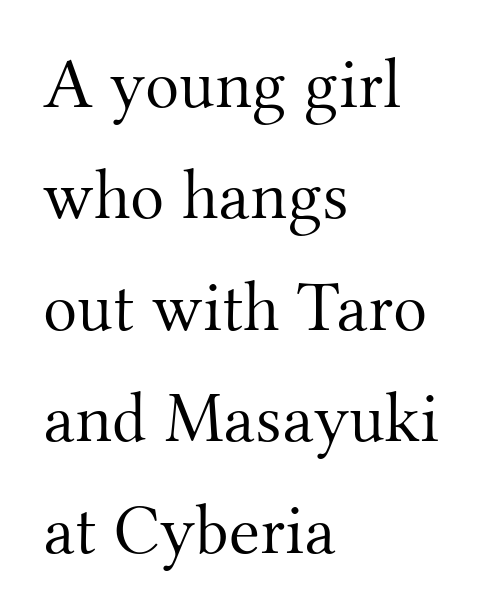
{"serif": "yes", "italic": "no", "bold": "no", "weight": "light", "width": "normal", "stroke_contrast": "medium", "x_height": "small", "monospaced": "no", "underline": "no", "align": "left", "line_spacing": "normal", "line_spacing_ratio": 1.57, "letter_spacing": "normal", "letter_spacing_em": 0.0, "glyph_px": 71}
